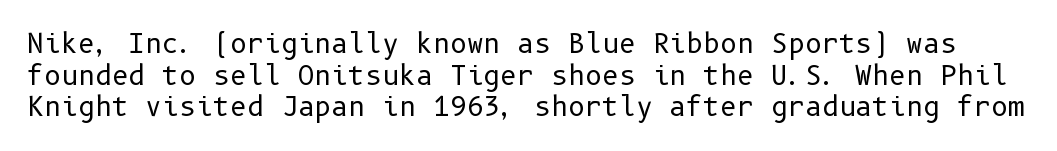
{"italic": "no", "bold": "no", "underline": "no", "line_spacing_ratio": 1.22, "letter_spacing": "normal", "letter_spacing_em": 0.0, "glyph_px": 26}
